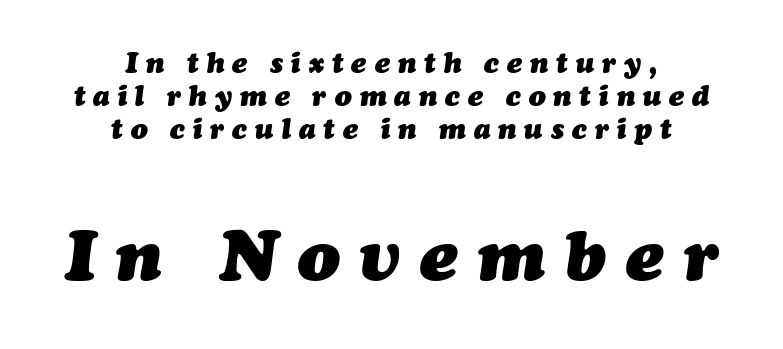
The image shows 70 px heavy type, italic (leaning right); set centered, line spacing 1.17x, unusually wide letter spacing (+0.29 em), not underlined; the second (bottom) block is 2.5x larger; medium stroke contrast and a medium x-height.
